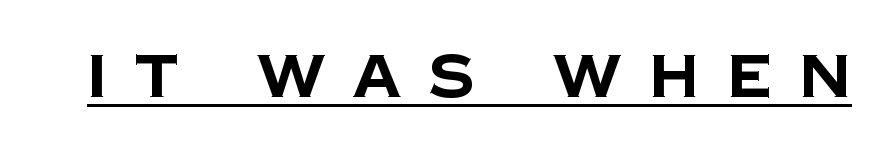
Q: Is the text bold? A: Yes.
Q: Is the typeface a serif or a sans-serif typeface? A: Sans-serif.
Q: Is the text underlined? A: Yes.
Q: Is the spacing between letters normal or unusually wide? A: Unusually wide.
Q: Width (condensed, normal, or wide)? A: Normal.
Q: Stroke contrast? A: Low.
Q: x-height? A: Large.
Q: Monospaced? A: No.
